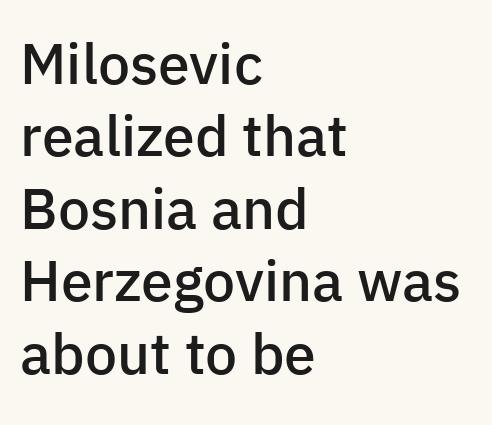
Short note: letters normally spaced. The letters advance in unequal steps, a hallmark of proportional type. In terms of posture, this sample is upright. Stroke terminals: plain, sans-serif. Type without underlining.
